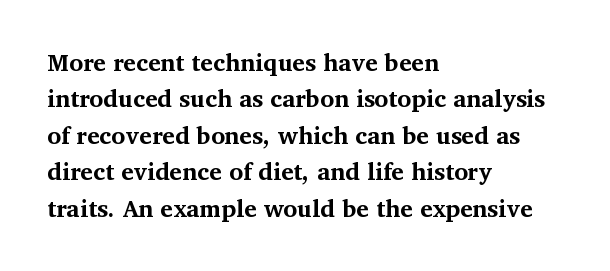
{"italic": "no", "bold": "yes", "underline": "no", "align": "left", "line_spacing": "normal", "line_spacing_ratio": 1.52, "letter_spacing": "normal", "letter_spacing_em": 0.0, "glyph_px": 24}
